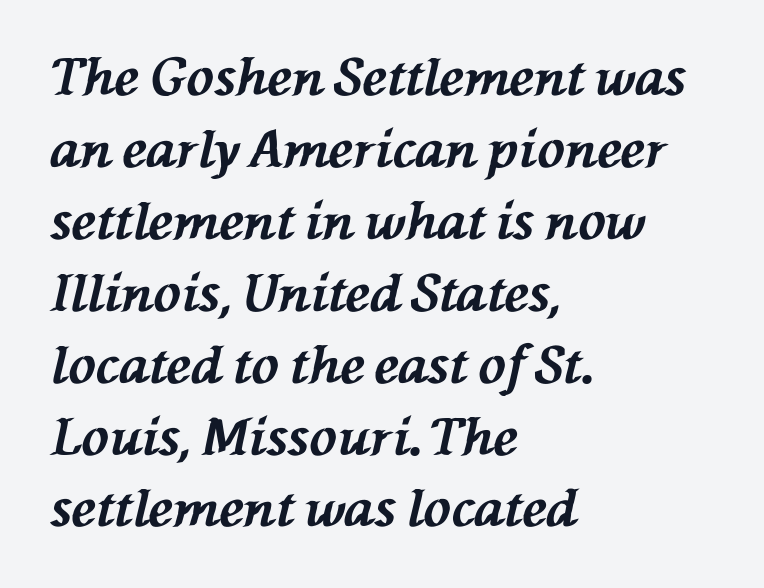
Q: Is the text bold? A: Yes.
Q: Is the text italic (slanted)? A: Yes, it leans left by about 76 degrees.
Q: Is the text underlined? A: No.
Q: How is the paragraph aligned? A: Left-aligned.
Q: Is the spacing between letters normal or unusually wide? A: Normal.
Q: Is the spacing between lines tight, normal or loose? A: Normal.
Q: Width (condensed, normal, or wide)? A: Normal.
Q: Stroke contrast? A: Medium.
Q: x-height? A: Medium.
Q: Monospaced? A: No.
